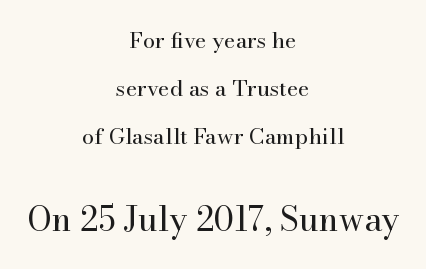
The image shows 33 px regular-weight serif type, upright; set centered, loose line spacing (2.18x), normal letter spacing, not underlined; the second (bottom) block is 1.5x larger; high stroke contrast and a small x-height.
